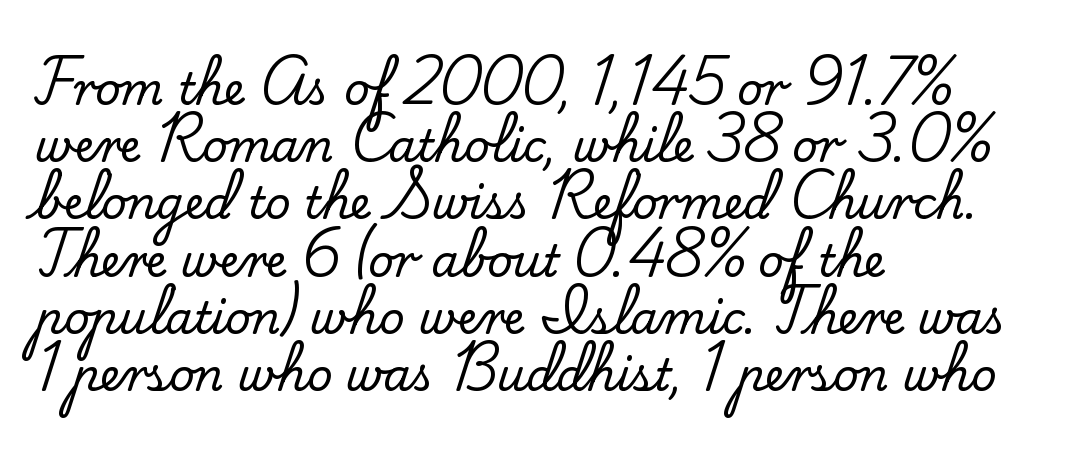
This sample is left-justified, so line endings fall wherever the words run out. A bare baseline throughout the passage. Varying glyph widths throughout — classic text-font behaviour. Each letter's strokes conclude with small projecting serifs.
